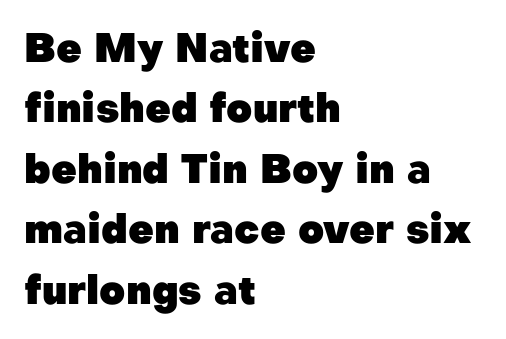
{"serif": "no", "italic": "no", "bold": "yes", "weight": "heavy", "width": "normal", "stroke_contrast": "low", "x_height": "medium", "monospaced": "no", "underline": "no", "align": "left", "line_spacing": "normal", "line_spacing_ratio": 1.51, "letter_spacing": "normal", "letter_spacing_em": 0.0, "glyph_px": 40}
